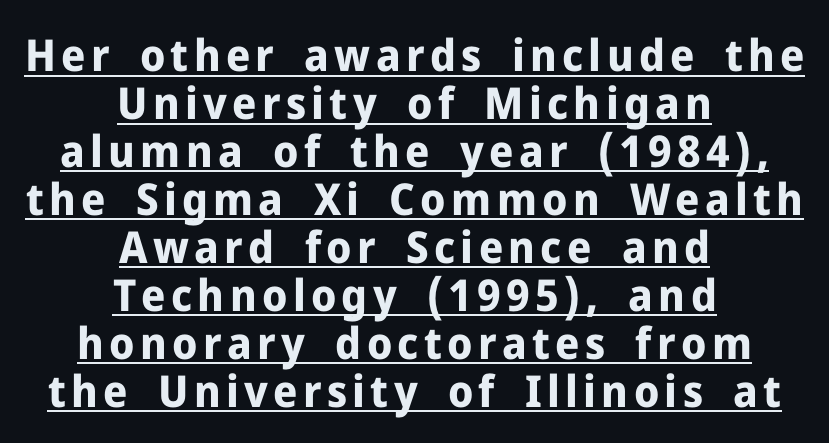
Q: Is the text bold? A: Yes.
Q: Is the text italic (slanted)? A: No, it is upright.
Q: Is the typeface a serif or a sans-serif typeface? A: Sans-serif.
Q: Is the text underlined? A: Yes.
Q: How is the paragraph aligned? A: Centered.
Q: Is the spacing between lines tight, normal or loose? A: Tight.
Q: Width (condensed, normal, or wide)? A: Normal.
Q: Stroke contrast? A: Low.
Q: x-height? A: Medium.
Q: Monospaced? A: No.
